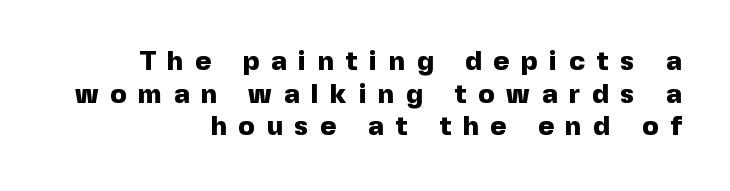
The image shows 27 px bold type, upright; set right-aligned, line spacing 1.21x, unusually wide letter spacing (+0.44 em), not underlined.
